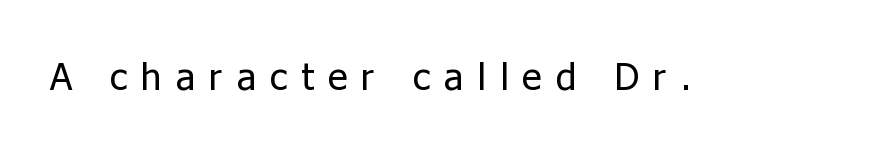
The image shows 38 px regular-weight sans-serif type, upright; set unusually wide letter spacing (+0.37 em), not underlined; low stroke contrast and a medium x-height.
